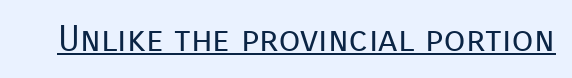
Looks like regular typesetting: each glyph gets only the width it needs. Unlike a traditional serif, this face leaves its strokes unadorned. Rendered with straight, roman letterforms. Underlining? Definitely there.
